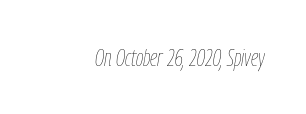
Q: Is the text bold? A: No.
Q: Is the text italic (slanted)? A: Yes, it leans right by about 9 degrees.
Q: Is the text underlined? A: No.
Q: Is the spacing between letters normal or unusually wide? A: Normal.
